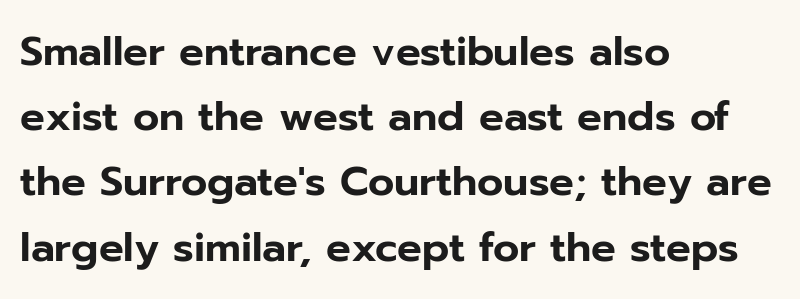
The image shows 41 px sans-serif type, upright; set left-aligned, normal line spacing (1.59x), normal letter spacing, not underlined; low stroke contrast and a medium x-height.
